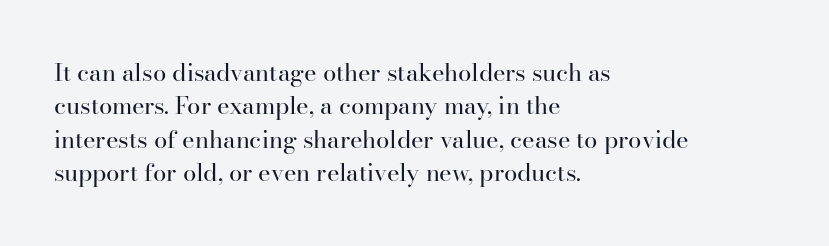
Q: Is the text bold? A: No.
Q: Is the text italic (slanted)? A: No, it is upright.
Q: Is the text underlined? A: No.
Q: How is the paragraph aligned? A: Left-aligned.
Q: Is the spacing between letters normal or unusually wide? A: Normal.
Q: Is the spacing between lines tight, normal or loose? A: Normal.
